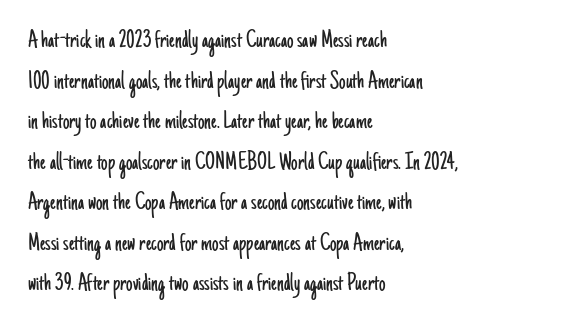
Q: Is the text bold? A: No.
Q: Is the text italic (slanted)? A: No, it is upright.
Q: Is the text underlined? A: No.
Q: How is the paragraph aligned? A: Left-aligned.
Q: Is the spacing between letters normal or unusually wide? A: Normal.
Q: Is the spacing between lines tight, normal or loose? A: Normal.
